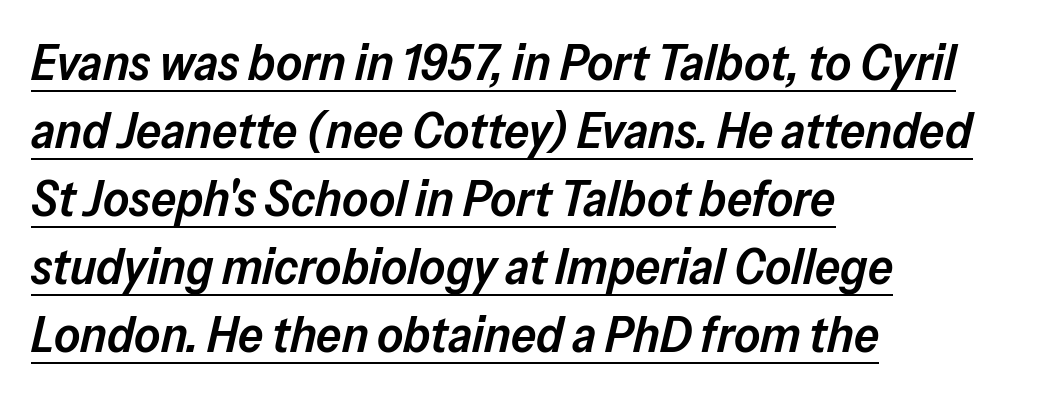
If you drew a ruler down the left edge, every line would touch it. Whoever set this chose a conventional vertical rhythm. Look at the tracking — it's just the regular setting, nothing added. The rendering uses a semibold face; strokes are thickened but not to full bold. This sample has the flowing, uneven cadence of proportional lettering.
